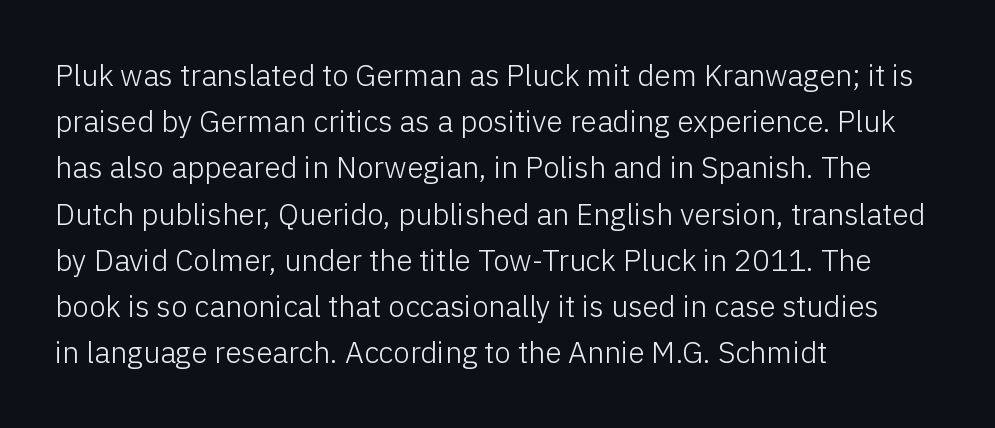
Reading down the block, your eye returns to a fixed left position each line. Examine the stroke ends and you'll find no serifs. The weight tops out at a normal text grade. Regular leading. Standard letterfit; no display-style spreading of the glyphs. Nobody drew a line under any word here.
